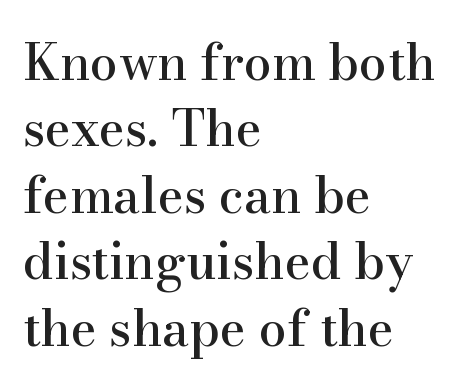
The space beneath each line is pristine and unruled. Posture: straight, roman, zero tilt. A typesetter would call this proportional, since set widths differ per character. In terms of leading, this rendering sits right in the middle. The typeface chosen for these lines features serifs.
